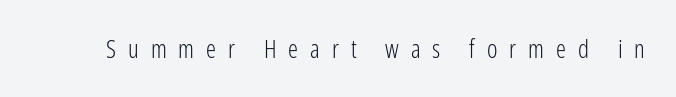
A typesetter would call this heavily tracked-out type. The font is comparable to plain body text, perhaps lighter. The words here are not underlined. A typesetter would mark this as roman, not italic.
